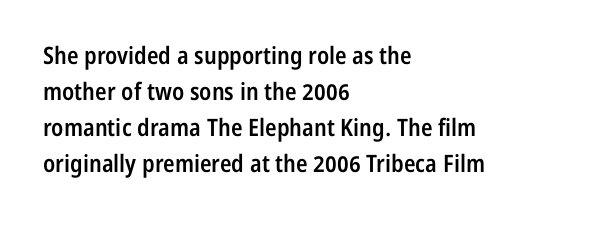
The type is set solid horizontally, with unmodified tracking. The space beneath each line is pristine and unruled. The passage shown stacks its lines at a standard gap. Visually the block forms a straight wall on the left and a jagged coastline on the right. The characters look somewhat weighty, a semibold short of true bold.
